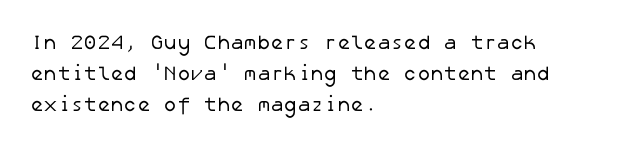
{"bold": "no", "underline": "no", "align": "left", "line_spacing": "normal", "line_spacing_ratio": 1.56, "letter_spacing": "normal", "letter_spacing_em": 0.0, "glyph_px": 20}
